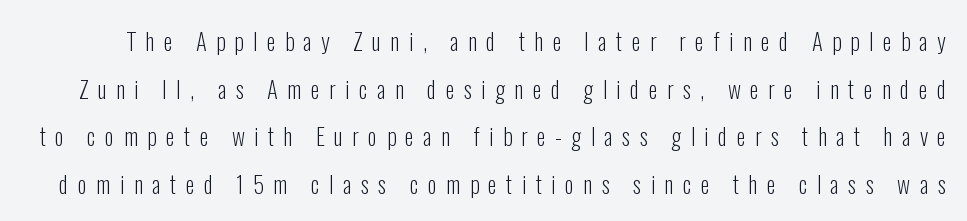
Unbolded letterforms with no extra heft. Honestly, there is no underline to notice here at all. This is roman type, the default non-slanted kind. Display-style spreading of the glyphs; the letterfit is very open. Successive baselines arrive slowly, with a big drop between each.
